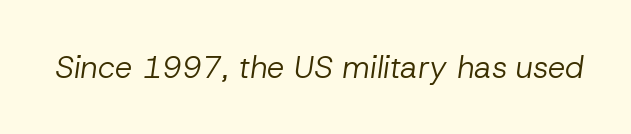
The image shows 31 px regular-weight type, italic (leaning right); set normal letter spacing, not underlined; low stroke contrast and a medium x-height.
